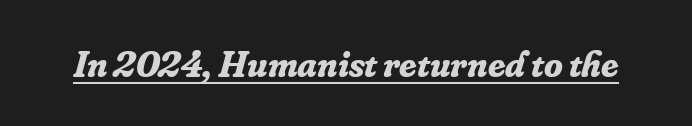
Q: Is the text bold? A: Yes.
Q: Is the text italic (slanted)? A: Yes, it leans right by about 16 degrees.
Q: Is the typeface a serif or a sans-serif typeface? A: Serif.
Q: Is the text underlined? A: Yes.
Q: Is the spacing between letters normal or unusually wide? A: Normal.
Q: Width (condensed, normal, or wide)? A: Normal.
Q: Stroke contrast? A: Low.
Q: x-height? A: Small.
Q: Monospaced? A: No.
